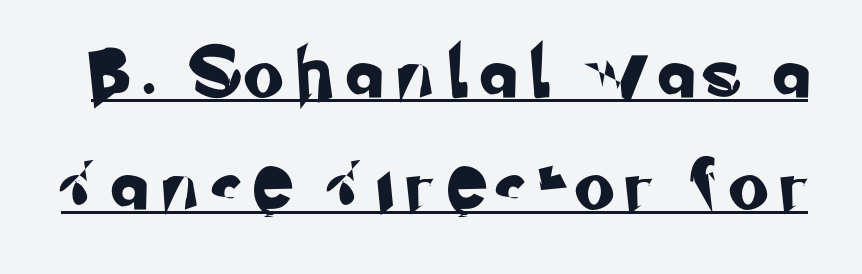
{"serif": "no", "width": "normal", "stroke_contrast": "low", "x_height": "small", "monospaced": "no", "underline": "yes", "line_spacing": "loose", "line_spacing_ratio": 2.25, "letter_spacing": "wide", "letter_spacing_em": 0.35, "glyph_px": 50}
